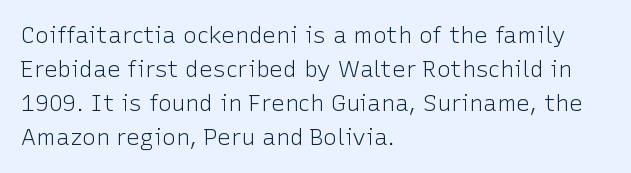
Q: Is the text bold? A: No.
Q: Is the text italic (slanted)? A: No, it is upright.
Q: Is the text underlined? A: No.
Q: How is the paragraph aligned? A: Left-aligned.
Q: Is the spacing between letters normal or unusually wide? A: Normal.
Q: Is the spacing between lines tight, normal or loose? A: Normal.
